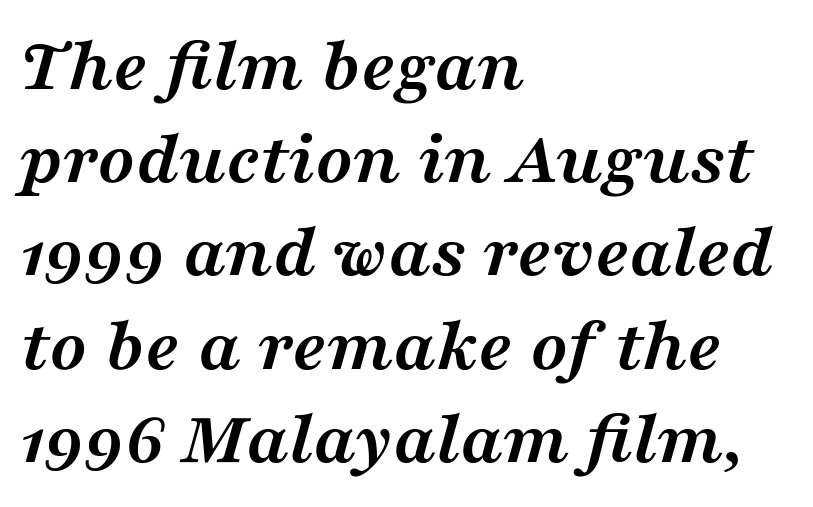
Q: Is the text bold? A: Yes.
Q: Is the text italic (slanted)? A: Yes, it leans right by about 16 degrees.
Q: Is the typeface a serif or a sans-serif typeface? A: Serif.
Q: Is the text underlined? A: No.
Q: How is the paragraph aligned? A: Left-aligned.
Q: Is the spacing between letters normal or unusually wide? A: Normal.
Q: Width (condensed, normal, or wide)? A: Wide.
Q: Stroke contrast? A: Medium.
Q: x-height? A: Medium.
Q: Monospaced? A: No.
